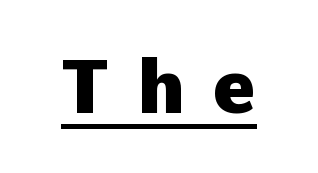
The image shows 75 px heavy sans-serif type, upright; set unusually wide letter spacing (+0.37 em), underlined; low stroke contrast and a medium x-height.
